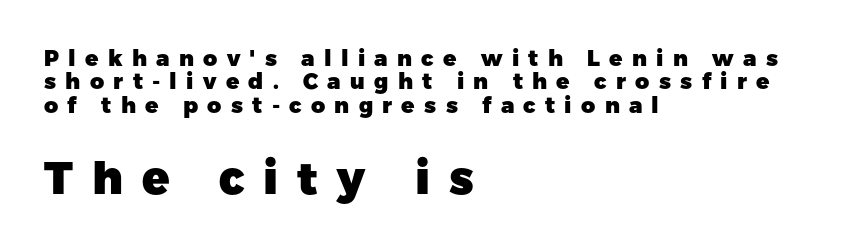
The image shows 45 px heavy sans-serif type, upright; set left-aligned, tight line spacing (1.06x), unusually wide letter spacing (+0.42 em), not underlined; the second (bottom) block is 2.05x larger; low stroke contrast and a medium x-height.
